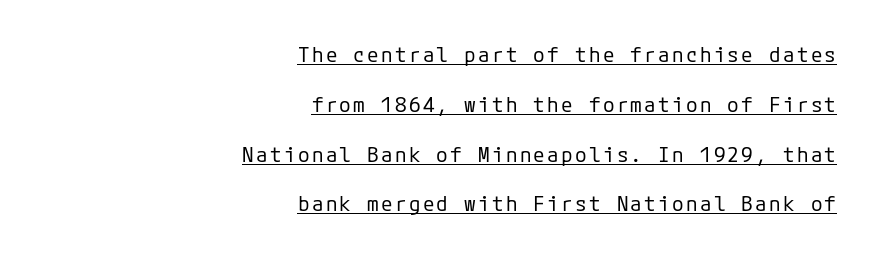
The image shows 21 px text type, upright; set right-aligned, loose line spacing (2.37x), underlined.
